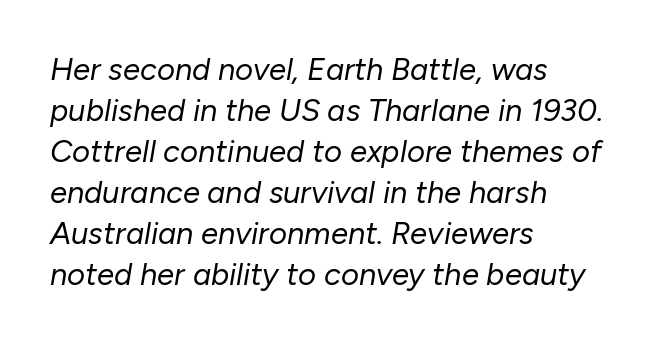
{"italic": "yes", "lean": "right", "slant_degrees": 10, "bold": "no", "weight": "regular", "width": "normal", "stroke_contrast": "low", "x_height": "medium", "monospaced": "no", "underline": "no", "align": "left", "line_spacing": "normal", "line_spacing_ratio": 1.32, "letter_spacing": "normal", "letter_spacing_em": 0.0, "glyph_px": 31}
